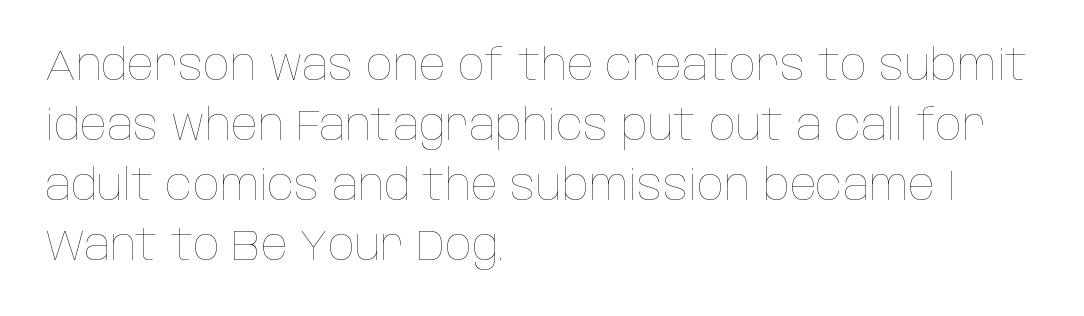
{"italic": "no", "bold": "no", "weight": "thin", "width": "condensed", "stroke_contrast": "low", "x_height": "large", "monospaced": "no", "underline": "no", "align": "left", "line_spacing": "normal", "line_spacing_ratio": 1.36, "letter_spacing": "normal", "letter_spacing_em": 0.0, "glyph_px": 44}
